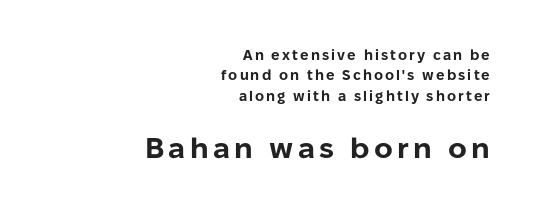
{"serif": "no", "italic": "no", "bold": "yes", "weight": "bold", "width": "normal", "stroke_contrast": "low", "x_height": "medium", "monospaced": "no", "underline": "no", "align": "right", "line_spacing": "normal", "line_spacing_ratio": 1.45, "larger_block": "second", "size_ratio": 2.07, "glyph_px": 29}
